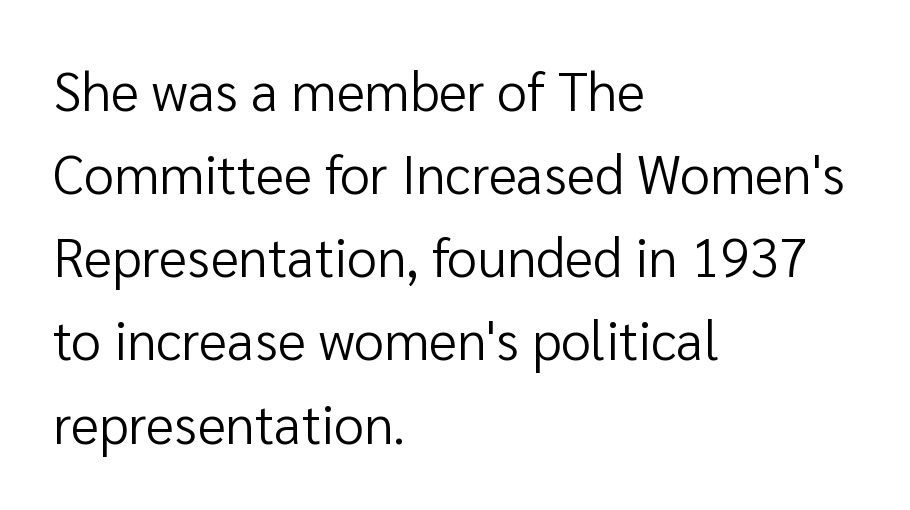
{"serif": "no", "italic": "no", "bold": "no", "weight": "regular", "width": "normal", "stroke_contrast": "low", "x_height": "medium", "monospaced": "no", "underline": "no", "align": "left", "line_spacing": "normal", "line_spacing_ratio": 1.54, "letter_spacing": "normal", "letter_spacing_em": 0.0, "glyph_px": 54}
